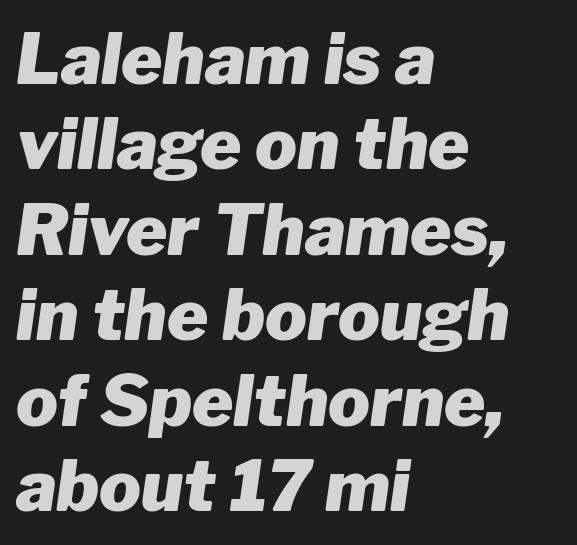
Observe the ordinary spacing: letters are neighbours, not strangers. The paragraph shown leans on its left margin. Set as a true bold cut, around the 700 mark. Rendered with sloped, italic letterforms. Has an underline been added? It has not. These lines are rendered in a variable-pitch font.
